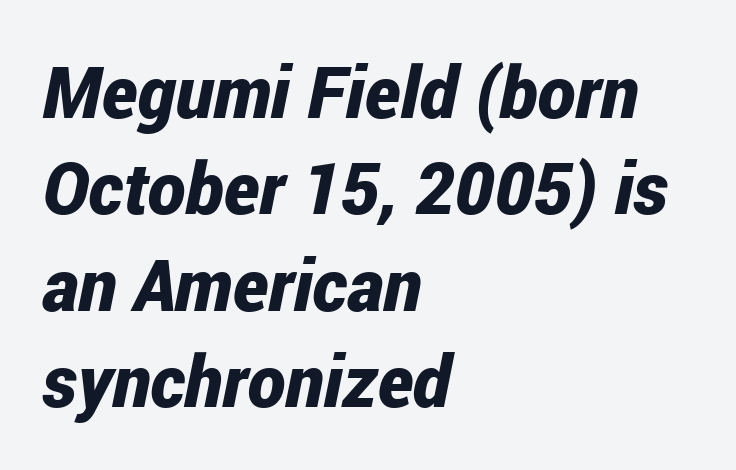
The area under the type is left untouched. Each word holds together tightly as a unit, with standard inter-letter gaps. In terms of weight, the rendering is a true, heavy bold. The rendering uses natural spacing where letterforms have individual widths. Is the type slanted? Yes — the strokes lean at a clear angle.
